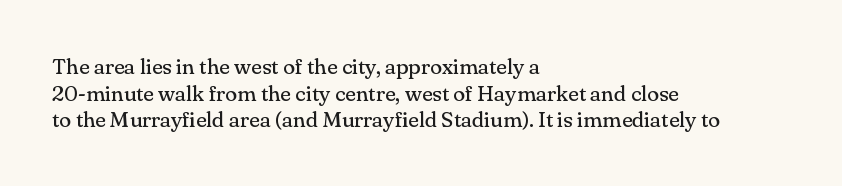
Q: Is the text bold? A: No.
Q: Is the text italic (slanted)? A: No, it is upright.
Q: Is the text underlined? A: No.
Q: How is the paragraph aligned? A: Left-aligned.
Q: Is the spacing between letters normal or unusually wide? A: Normal.
